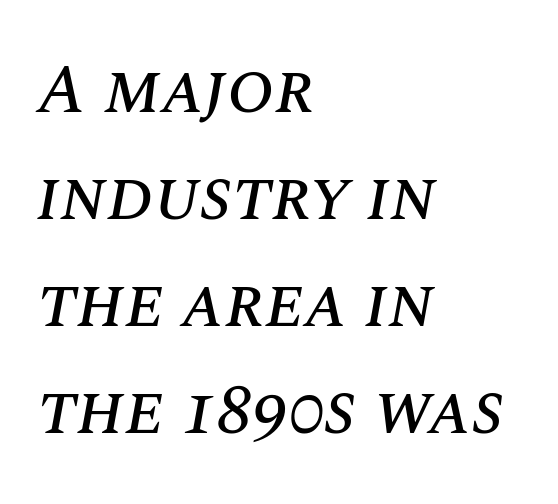
{"italic": "yes", "lean": "right", "slant_degrees": 10, "width": "normal", "stroke_contrast": "medium", "x_height": "large", "monospaced": "no", "underline": "no", "align": "left", "line_spacing": "normal", "line_spacing_ratio": 1.53, "letter_spacing": "normal", "letter_spacing_em": 0.0, "glyph_px": 70}
